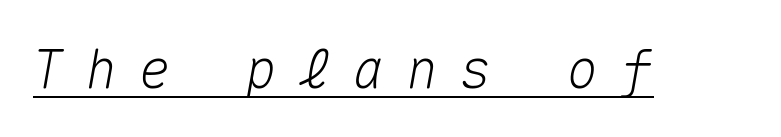
{"italic": "yes", "lean": "right", "slant_degrees": 10, "width": "normal", "stroke_contrast": "medium", "x_height": "medium", "monospaced": "yes", "underline": "yes", "letter_spacing": "wide", "letter_spacing_em": 0.41, "glyph_px": 53}
